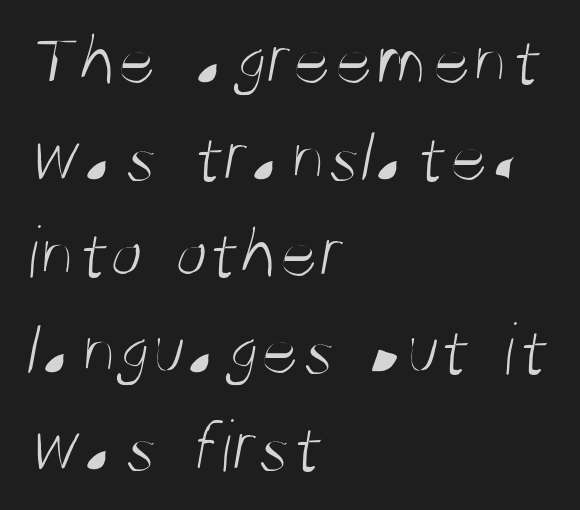
The image shows 75 px light, condensed sans-serif type; set left-aligned, normal line spacing (1.29x), normal letter spacing, not underlined; medium stroke contrast and a large x-height.
